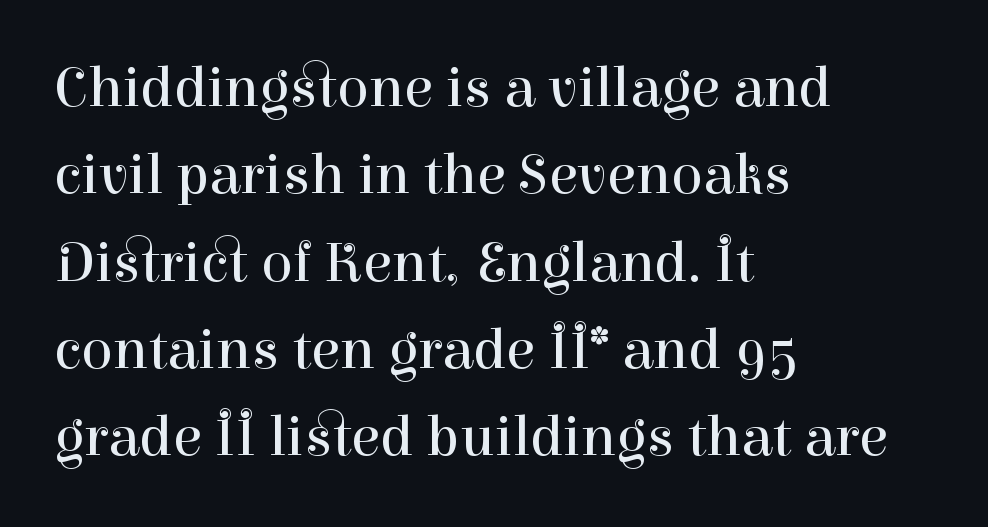
The image shows 59 px regular-weight serif type, upright; set left-aligned, normal line spacing (1.48x), normal letter spacing, not underlined; high stroke contrast and a medium x-height.
